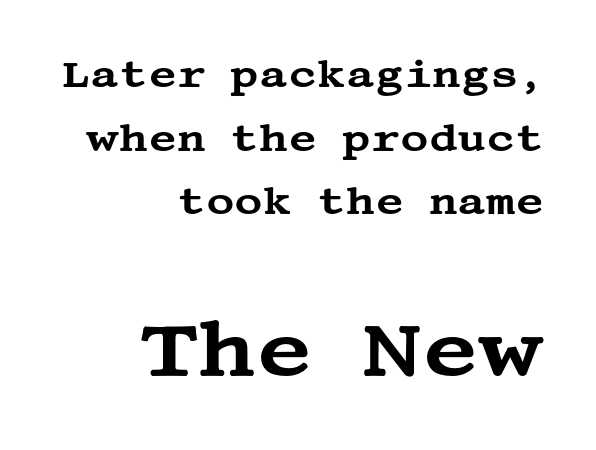
Which of the two is more prominent by size? The second, at the bottom. If you drew a ruler down the right edge, every line would touch it. Do the letters lean? They stand straight. Nobody drew a line under any word here. Font category for this specimen: serif.
